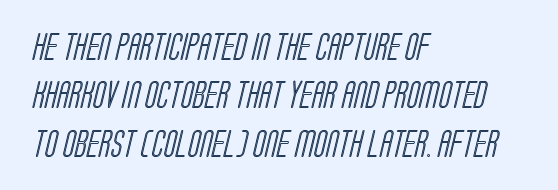
Q: Is the text underlined? A: No.
Q: How is the paragraph aligned? A: Left-aligned.
Q: Is the spacing between letters normal or unusually wide? A: Normal.
Q: Width (condensed, normal, or wide)? A: Condensed.
Q: x-height? A: Large.
Q: Monospaced? A: No.
